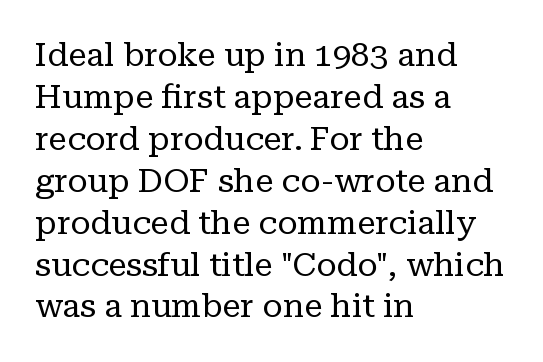
{"serif": "yes", "italic": "no", "bold": "no", "weight": "regular", "width": "normal", "stroke_contrast": "low", "x_height": "medium", "monospaced": "no", "underline": "no", "align": "left", "line_spacing": "normal", "line_spacing_ratio": 1.27, "letter_spacing": "normal", "letter_spacing_em": 0.0, "glyph_px": 33}
